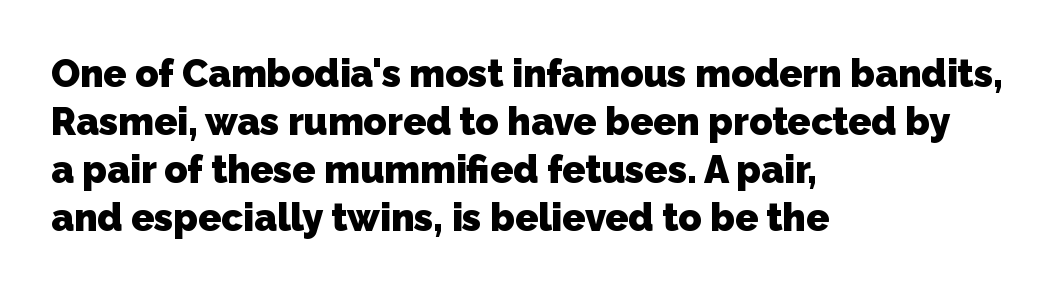
The letters sit at their default tracking, neither squeezed nor spread. Is the block centered? No — it sits flush against the left margin. The foot of each line stays bare and open. Look at the bottom of the vertical strokes: they stop flat, with no serifs.
